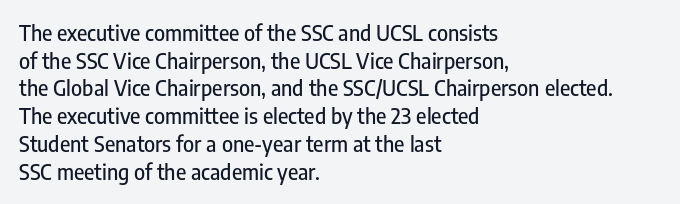
Q: Is the text italic (slanted)? A: No, it is upright.
Q: Is the text underlined? A: No.
Q: How is the paragraph aligned? A: Left-aligned.
Q: Is the spacing between letters normal or unusually wide? A: Normal.
Q: Is the spacing between lines tight, normal or loose? A: Normal.
